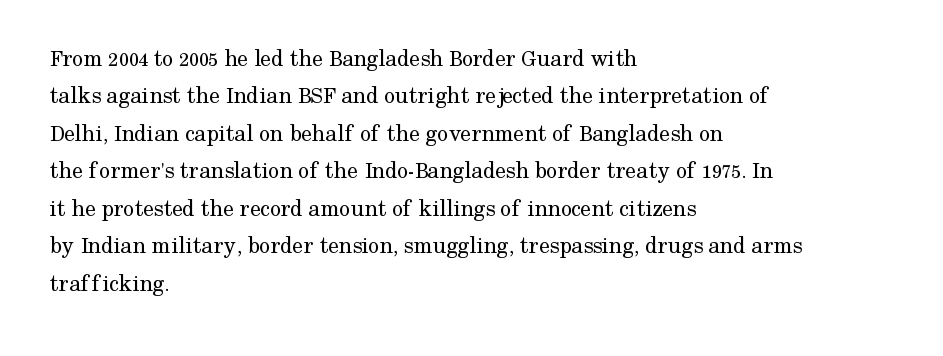
The image shows 24 px text type, upright; set left-aligned, normal line spacing (1.56x), normal letter spacing, not underlined.
